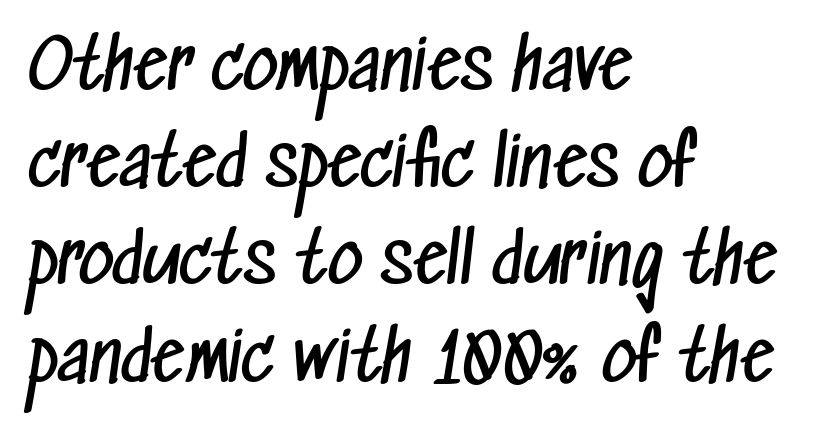
Q: Is the text bold? A: No.
Q: Is the typeface a serif or a sans-serif typeface? A: Sans-serif.
Q: Is the text underlined? A: No.
Q: How is the paragraph aligned? A: Left-aligned.
Q: Is the spacing between letters normal or unusually wide? A: Normal.
Q: Is the spacing between lines tight, normal or loose? A: Normal.
Q: Width (condensed, normal, or wide)? A: Condensed.
Q: Stroke contrast? A: Low.
Q: x-height? A: Medium.
Q: Monospaced? A: No.
